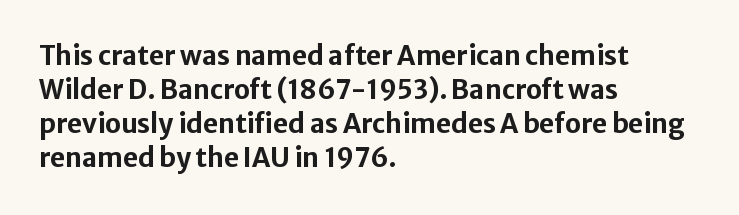
The image shows 26 px bold type, upright; set left-aligned, normal line spacing (1.31x), normal letter spacing, not underlined.
